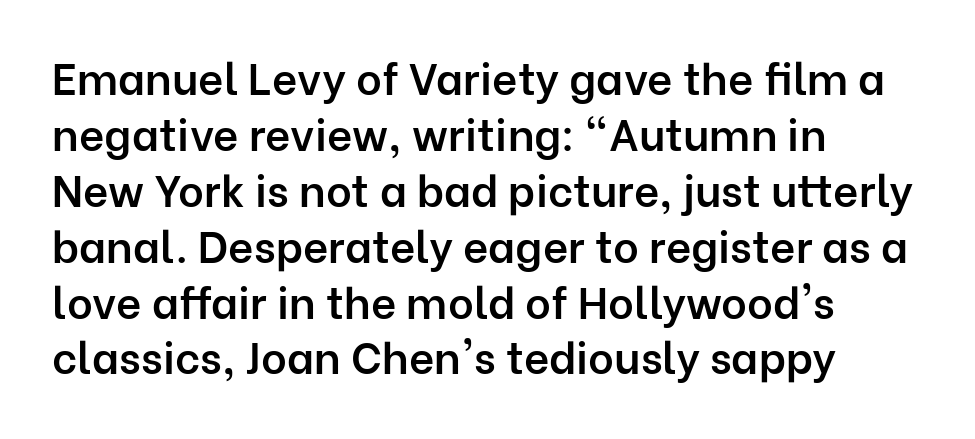
{"serif": "no", "italic": "no", "bold": "semi", "weight": "semibold", "width": "normal", "stroke_contrast": "low", "x_height": "medium", "monospaced": "no", "underline": "no", "align": "left", "line_spacing": "normal", "line_spacing_ratio": 1.27, "letter_spacing": "normal", "letter_spacing_em": 0.0, "glyph_px": 44}
